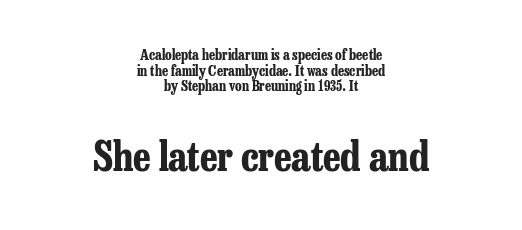
The image shows 40 px bold, condensed serif type, upright; set centered, tight line spacing (1.11x), normal letter spacing, not underlined; the second (bottom) block is 2.86x larger; low stroke contrast and a medium x-height.
